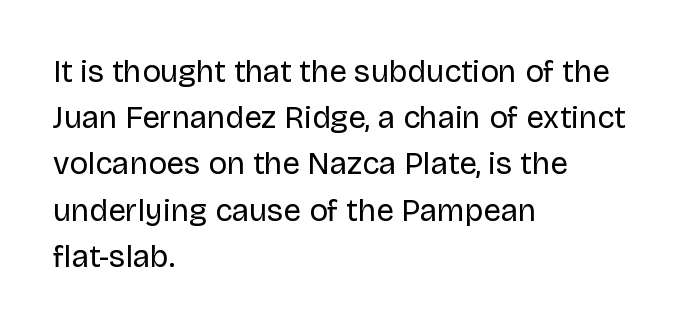
The image shows 31 px regular-weight sans-serif type, upright; set left-aligned, normal line spacing (1.49x), normal letter spacing, not underlined; low stroke contrast and a large x-height.
